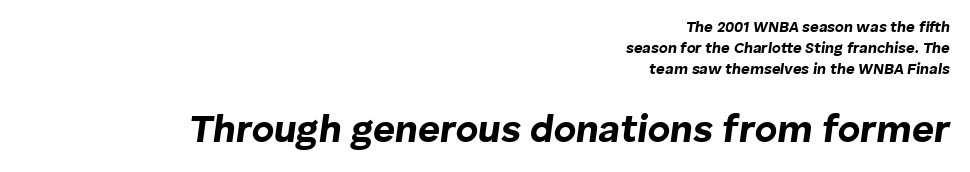
All the whitespace from short lines collects on the left. Heavy, bold letterforms. Looks like regular typesetting: each glyph gets only the width it needs. The space directly below the letters is spotless.
